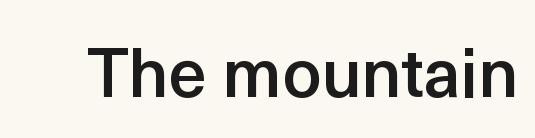
{"serif": "no", "italic": "no", "bold": "semi", "weight": "semibold", "width": "normal", "x_height": "medium", "monospaced": "no", "underline": "no", "letter_spacing": "normal", "letter_spacing_em": 0.0, "glyph_px": 68}
